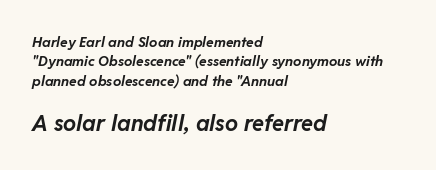
The image shows 22 px bold type, italic (leaning right); set left-aligned, normal line spacing (1.39x), normal letter spacing, not underlined; the second (bottom) block is 1.57x larger.
